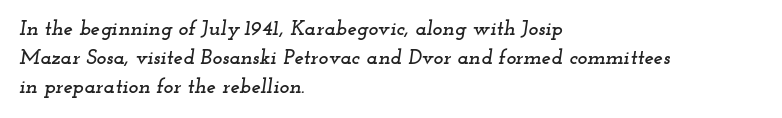
Compared with a centered layout, this one pins lines to the left instead. The specimen reads as italic at a glance. The face used here is rendered with its standard letterfit. A normal amount of white space separates one row of letters from the next. The glyphs are unaccompanied by any horizontal stroke below them.
